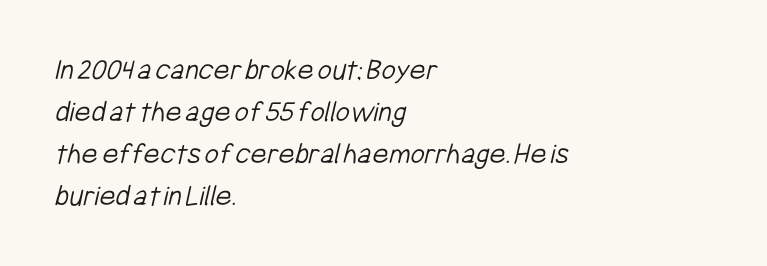
Descenders are the only things crossing below the line. A typesetter would label this face a sans. Layout note: lines flush left. Nothing unusual about the tracking: characters are spaced as the font intends.
